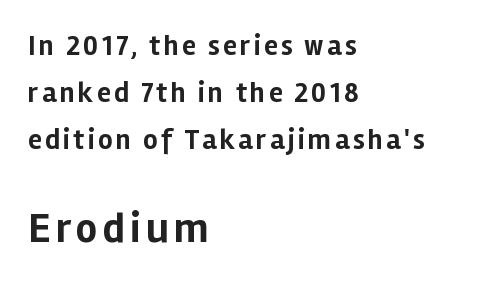
The image shows 42 px bold sans-serif type, upright; set left-aligned, normal line spacing (1.67x), not underlined; the second (bottom) block is 1.5x larger; low stroke contrast and a medium x-height.
